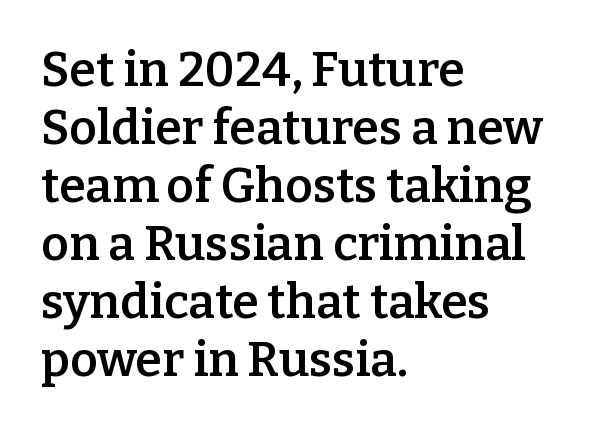
The image shows 48 px semibold serif type, upright; set left-aligned, line spacing 1.21x, normal letter spacing, not underlined; low stroke contrast and a medium x-height.
